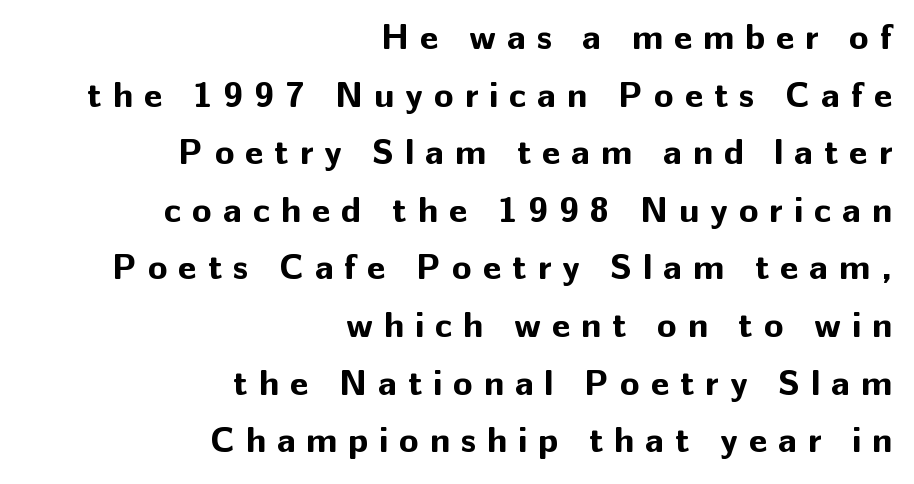
{"serif": "no", "italic": "no", "bold": "yes", "weight": "bold", "width": "normal", "stroke_contrast": "low", "x_height": "medium", "monospaced": "no", "underline": "no", "align": "right", "line_spacing": "normal", "line_spacing_ratio": 1.6, "letter_spacing": "wide", "letter_spacing_em": 0.3, "glyph_px": 36}
